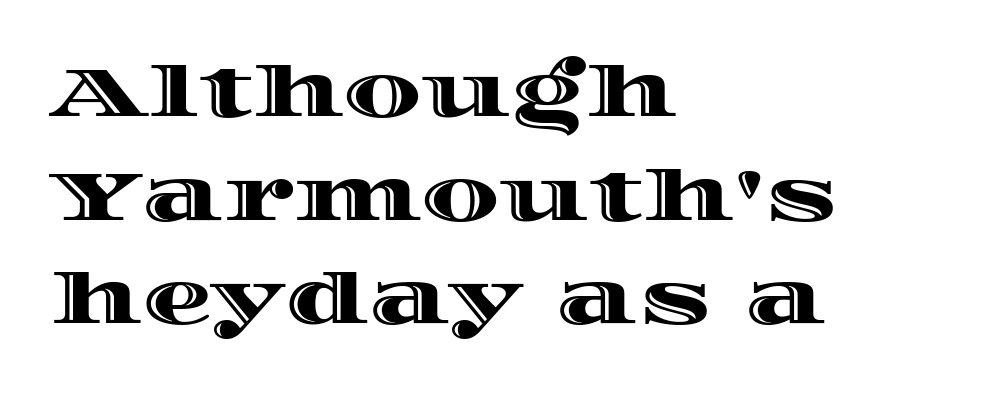
The image shows 70 px wide type, upright; set left-aligned, normal line spacing (1.48x), normal letter spacing, not underlined; a large x-height.
